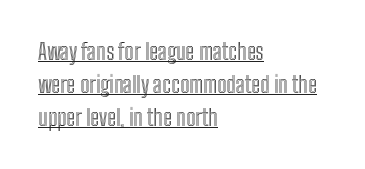
Q: Is the text italic (slanted)? A: No, it is upright.
Q: Is the text underlined? A: Yes.
Q: How is the paragraph aligned? A: Left-aligned.
Q: Is the spacing between letters normal or unusually wide? A: Normal.
Q: Is the spacing between lines tight, normal or loose? A: Normal.
